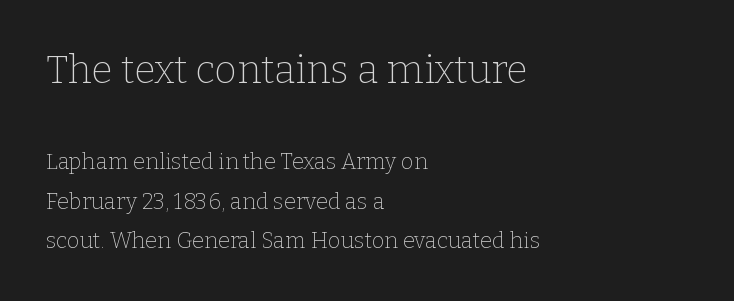
{"serif": "yes", "italic": "no", "bold": "no", "weight": "thin", "width": "normal", "stroke_contrast": "low", "x_height": "medium", "monospaced": "no", "underline": "no", "align": "left", "line_spacing_ratio": 1.81, "letter_spacing": "normal", "letter_spacing_em": 0.0, "larger_block": "first", "size_ratio": 1.77, "glyph_px": 39}
